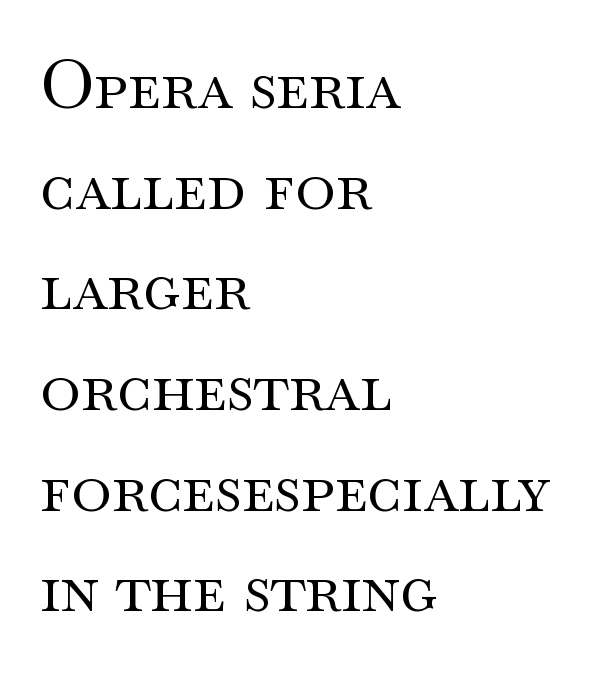
The area under the type is left untouched. If you drew a line through each stem, it would be perfectly vertical. This is serif lettering, the kind often seen in printed books. Casual observation: everything's shoved over to the left.
